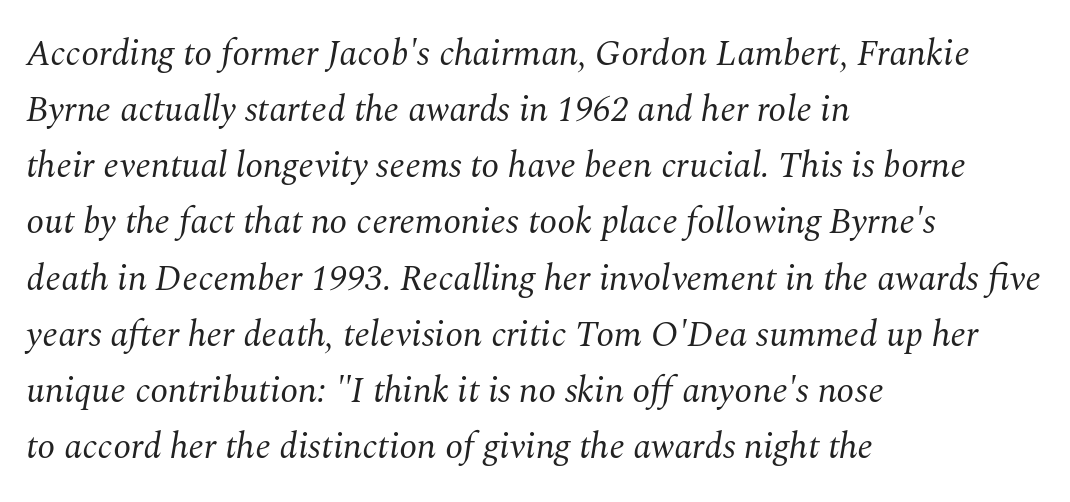
{"serif": "yes", "italic": "yes", "lean": "right", "slant_degrees": 10, "bold": "no", "weight": "regular", "width": "normal", "stroke_contrast": "medium", "x_height": "medium", "monospaced": "no", "underline": "no", "align": "left", "line_spacing": "normal", "line_spacing_ratio": 1.56, "letter_spacing": "normal", "letter_spacing_em": 0.0, "glyph_px": 36}
